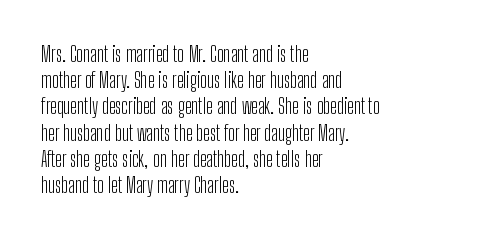
Q: Is the text bold? A: No.
Q: Is the text italic (slanted)? A: No, it is upright.
Q: Is the text underlined? A: No.
Q: How is the paragraph aligned? A: Left-aligned.
Q: Is the spacing between letters normal or unusually wide? A: Normal.
Q: Is the spacing between lines tight, normal or loose? A: Normal.
